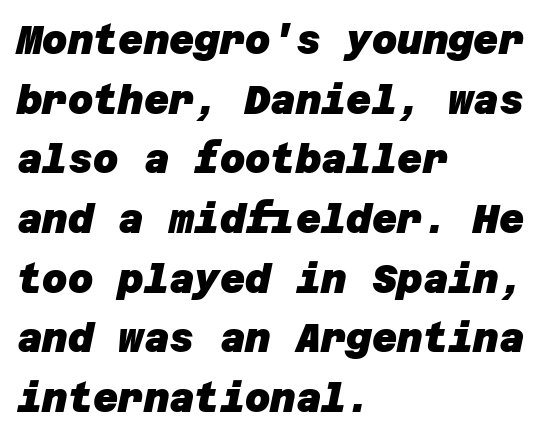
Q: Is the text bold? A: Yes.
Q: Is the typeface a serif or a sans-serif typeface? A: Sans-serif.
Q: Is the text underlined? A: No.
Q: How is the paragraph aligned? A: Left-aligned.
Q: Is the spacing between letters normal or unusually wide? A: Normal.
Q: Is the spacing between lines tight, normal or loose? A: Normal.
Q: Width (condensed, normal, or wide)? A: Normal.
Q: Stroke contrast? A: Low.
Q: x-height? A: Large.
